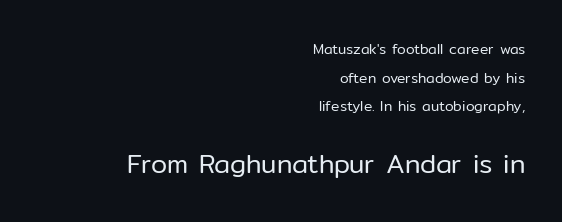
Just letters on the line, the space beneath them empty. Default kerning and tracking; the words read as compact shapes. Loosely led — the rows are spread out. No extra ink here — the face is not bold.
